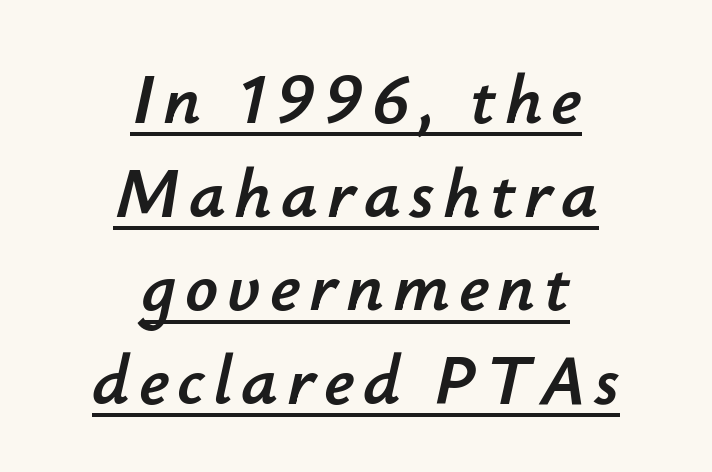
Q: Is the text italic (slanted)? A: Yes, it leans right by about 12 degrees.
Q: Is the text underlined? A: Yes.
Q: How is the paragraph aligned? A: Centered.
Q: Is the spacing between lines tight, normal or loose? A: Normal.
Q: Width (condensed, normal, or wide)? A: Normal.
Q: Stroke contrast? A: Low.
Q: x-height? A: Small.
Q: Monospaced? A: No.
